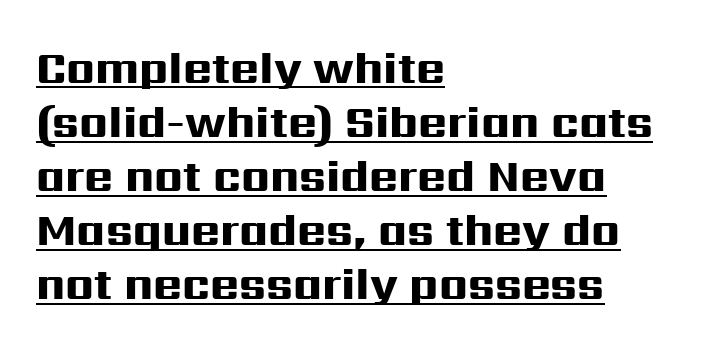
The image shows 44 px heavy, wide sans-serif type, upright; set left-aligned, line spacing 1.23x, normal letter spacing, underlined; high stroke contrast and a medium x-height.
